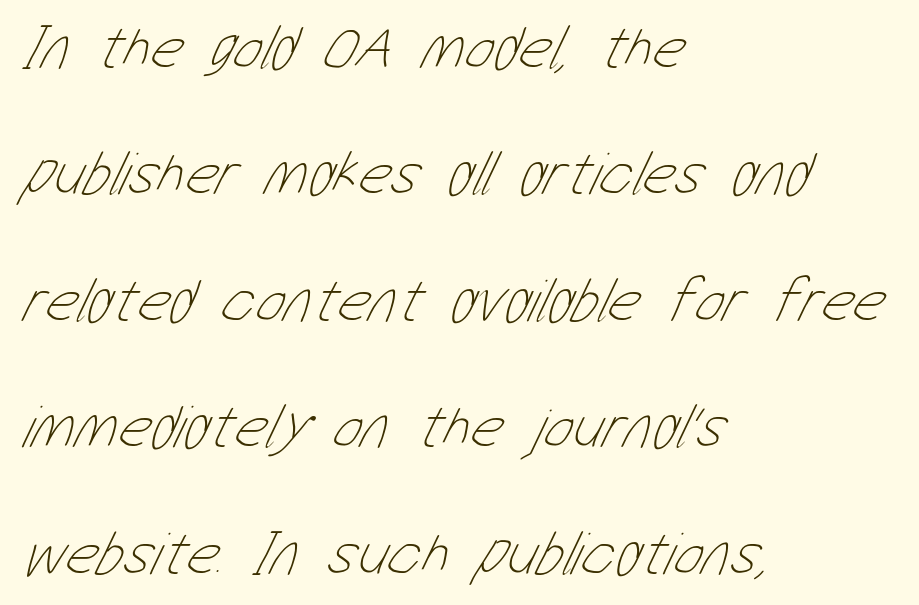
Q: Is the text bold? A: No.
Q: Is the text underlined? A: No.
Q: How is the paragraph aligned? A: Left-aligned.
Q: Is the spacing between letters normal or unusually wide? A: Normal.
Q: Is the spacing between lines tight, normal or loose? A: Loose.
Q: Width (condensed, normal, or wide)? A: Condensed.
Q: Stroke contrast? A: Low.
Q: x-height? A: Medium.
Q: Monospaced? A: No.
